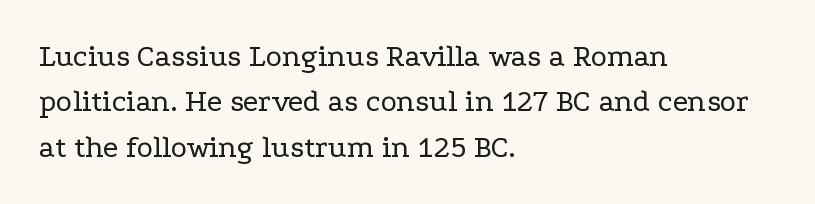
{"serif": "yes", "italic": "no", "bold": "no", "weight": "regular", "width": "wide", "stroke_contrast": "low", "x_height": "medium", "monospaced": "no", "underline": "no", "align": "left", "line_spacing": "normal", "line_spacing_ratio": 1.46, "letter_spacing": "normal", "letter_spacing_em": 0.0, "glyph_px": 31}
